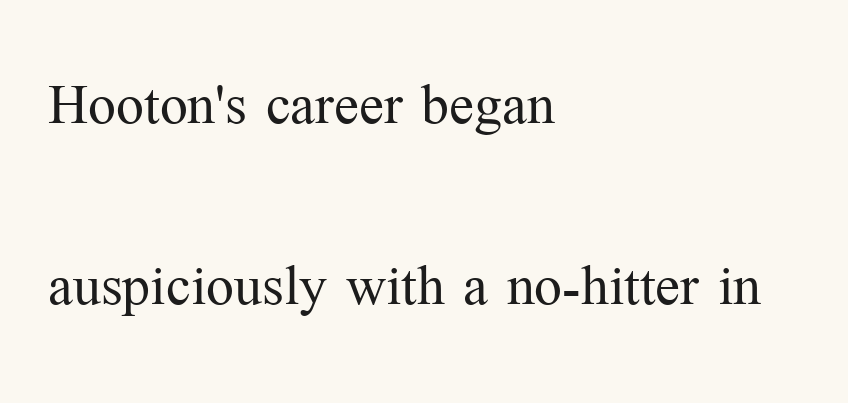
Typeset ragged right — the left edge is the straight one. Font category for this specimen: serif. Letter spacing: default. Unbolded letterforms with no extra heft. A clean baseline with only descenders dipping below it. A typesetter would mark this as roman, not italic.
